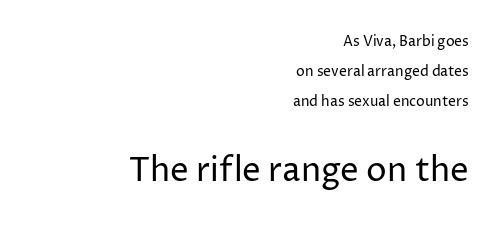
This is the regular roman posture of the typeface. Compared with typical body copy, the letter spacing here is the same. Type size steps up from the first block to the second. Airy leading.
